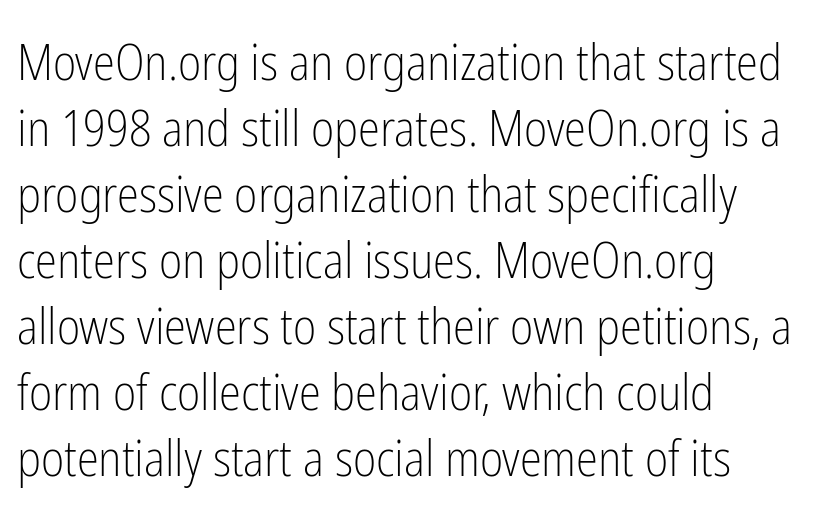
Q: Is the text bold? A: No.
Q: Is the text italic (slanted)? A: No, it is upright.
Q: Is the typeface a serif or a sans-serif typeface? A: Sans-serif.
Q: Is the text underlined? A: No.
Q: How is the paragraph aligned? A: Left-aligned.
Q: Is the spacing between letters normal or unusually wide? A: Normal.
Q: Is the spacing between lines tight, normal or loose? A: Normal.
Q: Width (condensed, normal, or wide)? A: Condensed.
Q: Stroke contrast? A: Low.
Q: x-height? A: Medium.
Q: Monospaced? A: No.
